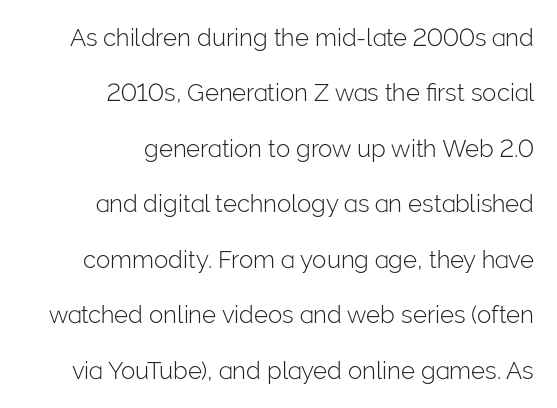
The image shows 24 px text type, upright; set right-aligned, loose line spacing (2.31x), normal letter spacing, not underlined.
